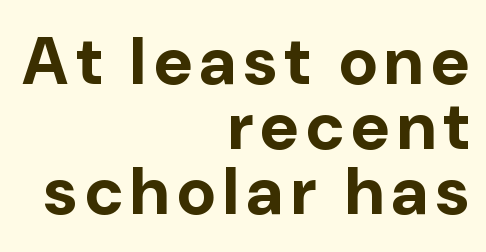
The image shows 67 px bold sans-serif type, upright; set right-aligned, tight line spacing (0.97x), not underlined; low stroke contrast and a medium x-height.
